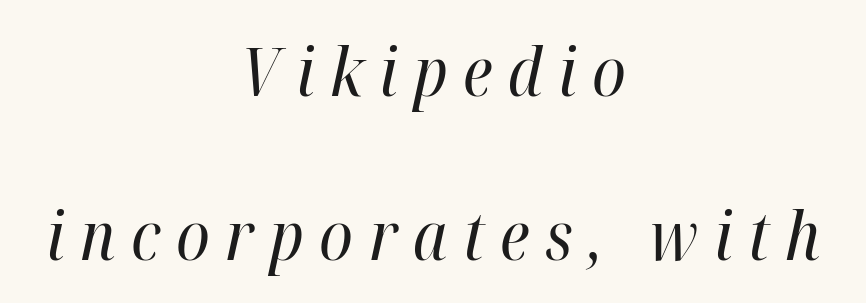
Q: Is the text bold? A: No.
Q: Is the text italic (slanted)? A: Yes, it leans right by about 12 degrees.
Q: Is the text underlined? A: No.
Q: How is the paragraph aligned? A: Centered.
Q: Is the spacing between letters normal or unusually wide? A: Unusually wide.
Q: Is the spacing between lines tight, normal or loose? A: Loose.
Q: Width (condensed, normal, or wide)? A: Condensed.
Q: Stroke contrast? A: High.
Q: x-height? A: Medium.
Q: Monospaced? A: No.
